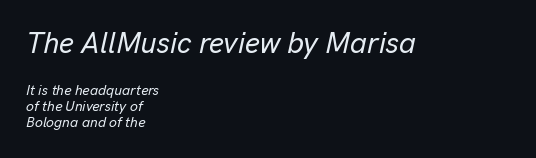
{"italic": "yes", "lean": "right", "slant_degrees": 13, "width": "normal", "stroke_contrast": "low", "x_height": "medium", "monospaced": "no", "underline": "no", "align": "left", "line_spacing": "tight", "line_spacing_ratio": 1.13, "letter_spacing": "normal", "letter_spacing_em": 0.0, "larger_block": "first", "size_ratio": 2.07, "glyph_px": 29}
